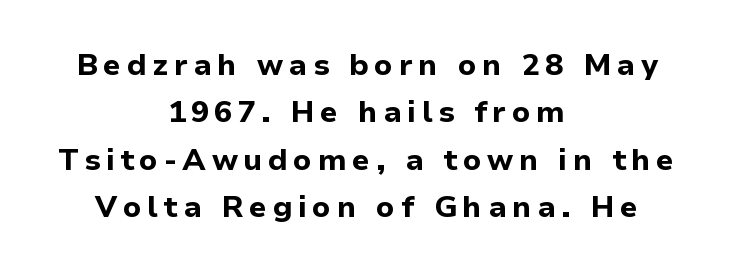
The image shows 30 px bold sans-serif type, upright; set centered, normal line spacing (1.58x), not underlined; low stroke contrast and a medium x-height.
